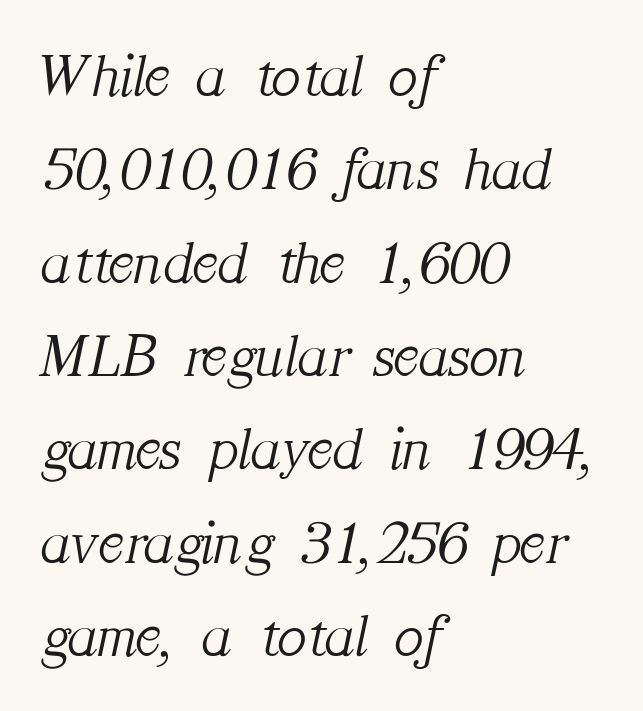
The image shows 61 px light serif type, italic (leaning right); set left-aligned, normal line spacing (1.53x), normal letter spacing, not underlined; medium stroke contrast and a medium x-height.
